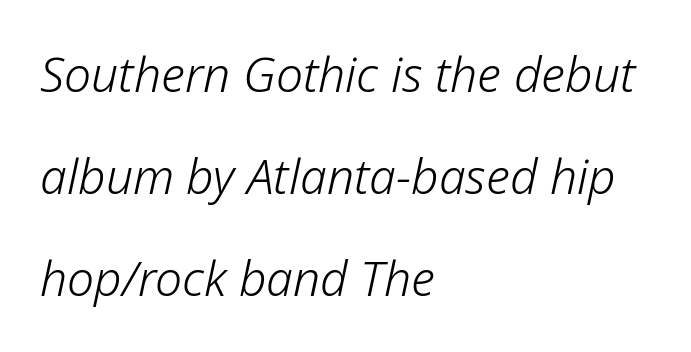
The image shows 48 px light type, italic (leaning right); set left-aligned, loose line spacing (2.13x), normal letter spacing, not underlined; low stroke contrast and a medium x-height.
